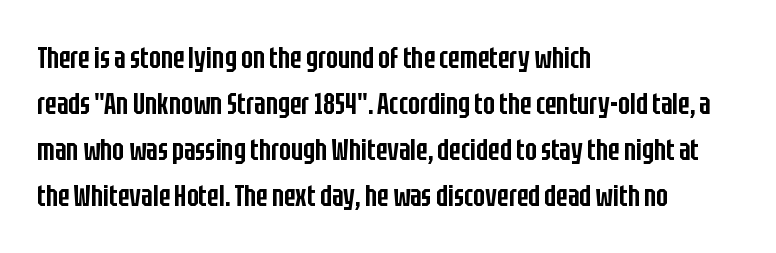
The image shows 31 px semibold, condensed sans-serif type, upright; set left-aligned, normal line spacing (1.48x), normal letter spacing, not underlined; low stroke contrast and a large x-height.
